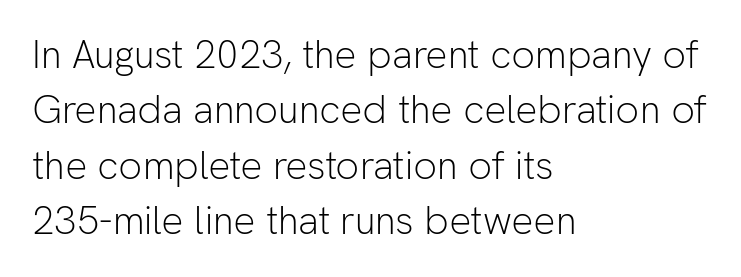
Q: Is the text bold? A: No.
Q: Is the text italic (slanted)? A: No, it is upright.
Q: Is the typeface a serif or a sans-serif typeface? A: Sans-serif.
Q: Is the text underlined? A: No.
Q: How is the paragraph aligned? A: Left-aligned.
Q: Is the spacing between letters normal or unusually wide? A: Normal.
Q: Is the spacing between lines tight, normal or loose? A: Normal.
Q: Width (condensed, normal, or wide)? A: Normal.
Q: Stroke contrast? A: Low.
Q: x-height? A: Medium.
Q: Monospaced? A: No.
